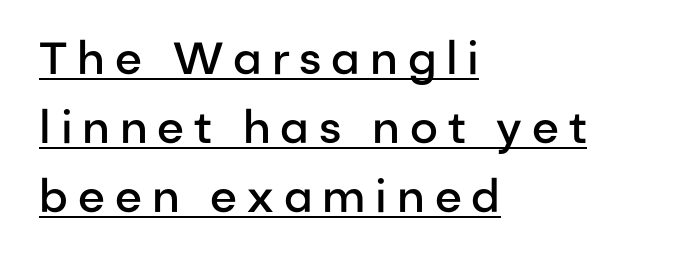
The image shows 45 px semibold sans-serif type, upright; set left-aligned, normal line spacing (1.53x), unusually wide letter spacing (+0.22 em), underlined; low stroke contrast and a medium x-height.
